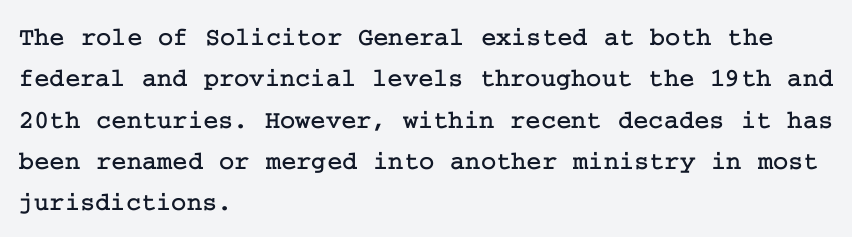
{"italic": "no", "underline": "no", "align": "left", "line_spacing": "normal", "line_spacing_ratio": 1.59, "letter_spacing": "normal", "letter_spacing_em": 0.0, "glyph_px": 26}
